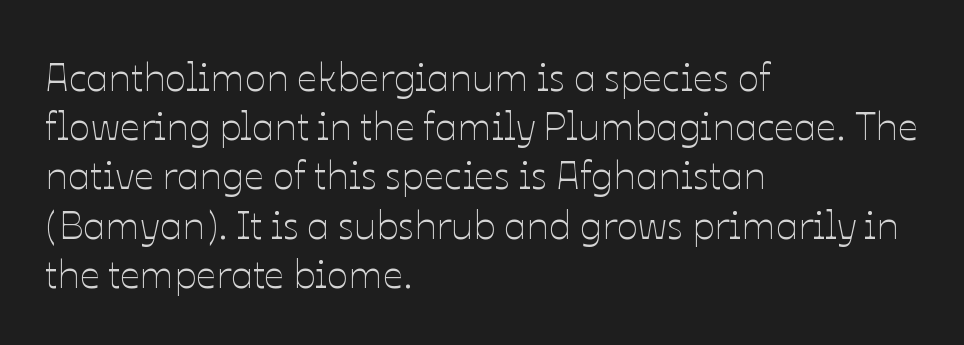
The rendering keeps characters at their native spacing. Rendered with straight, roman letterforms. A typesetter would call this proportional, since set widths differ per character. In CSS terms this would be text-align: left. Just letters on the line, the space beneath them empty.
